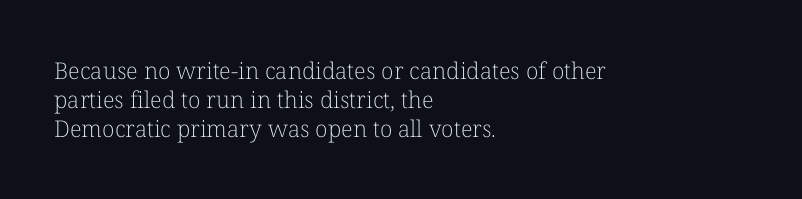
Nothing unusual about the tracking: characters are spaced as the font intends. Caption: multi-line text, flush left, ragged right. How would I describe the line gaps? Plain and ordinary. Unbolded letterforms with no extra heft.
